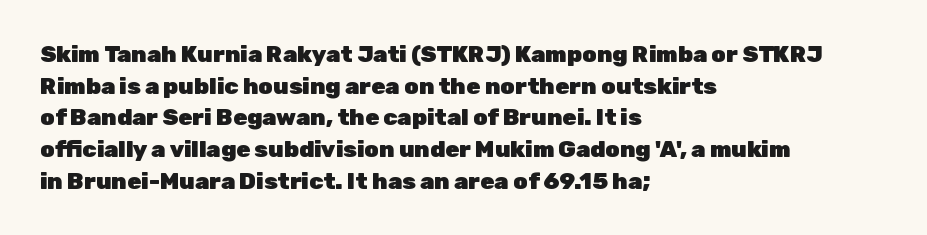
{"italic": "no", "bold": "yes", "underline": "no", "align": "left", "line_spacing": "normal", "line_spacing_ratio": 1.38, "letter_spacing": "normal", "letter_spacing_em": 0.0, "glyph_px": 23}
